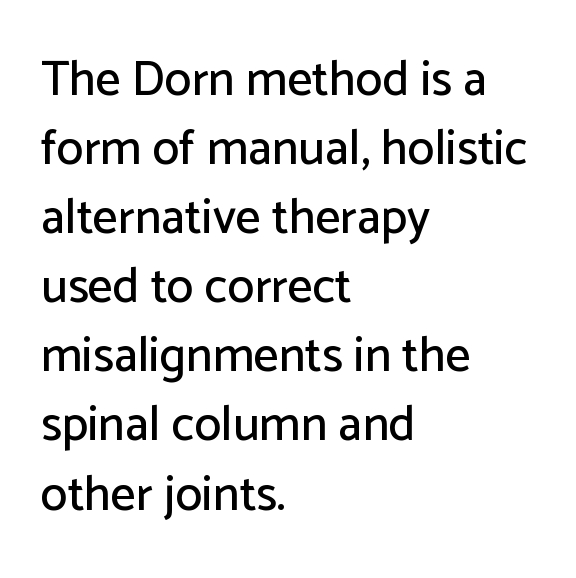
The paragraph shown leans on its left margin. Beneath every word, the page is bare. This is the regular roman posture of the typeface. Students, observe: this is what conventionally led text looks like. A typesetter would call this zero additional tracking.
